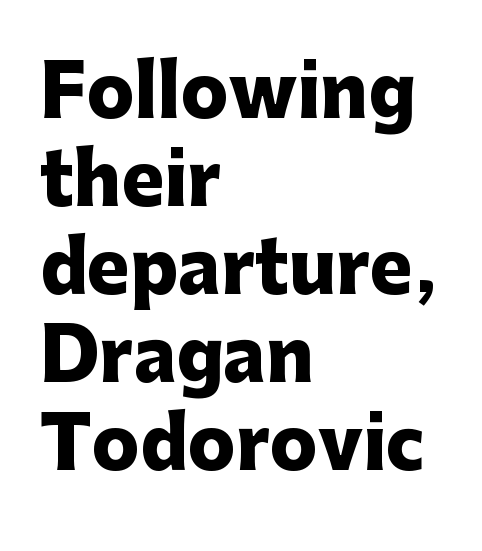
{"serif": "no", "italic": "no", "bold": "yes", "weight": "heavy", "width": "normal", "stroke_contrast": "low", "x_height": "medium", "monospaced": "no", "underline": "no", "align": "left", "line_spacing_ratio": 1.24, "letter_spacing": "normal", "letter_spacing_em": 0.0, "glyph_px": 71}
